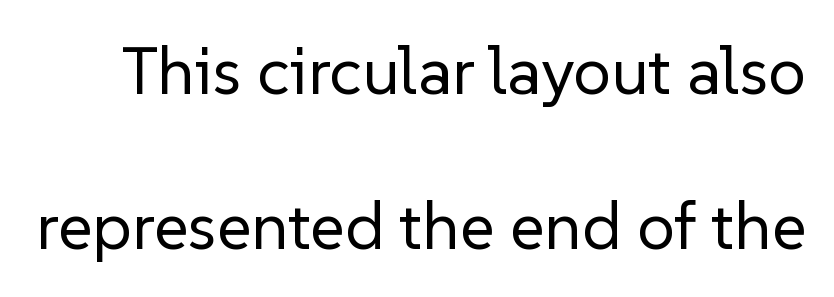
Examine the stroke ends and you'll find no serifs. Leading: increased. A typesetter would call this zero additional tracking. Nope, not italic — everything's standing straight. Proportional: the letters do not fall into vertical columns.
